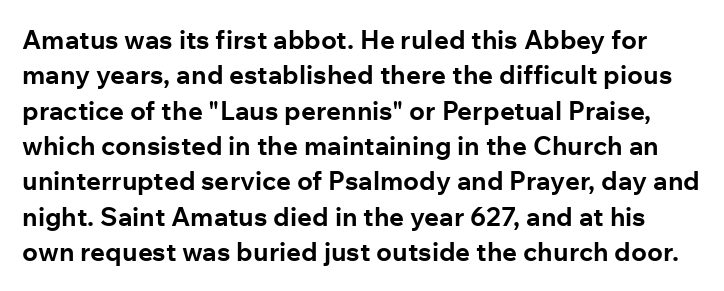
{"italic": "no", "bold": "yes", "underline": "no", "line_spacing": "normal", "line_spacing_ratio": 1.36, "letter_spacing": "normal", "letter_spacing_em": 0.0, "glyph_px": 26}
